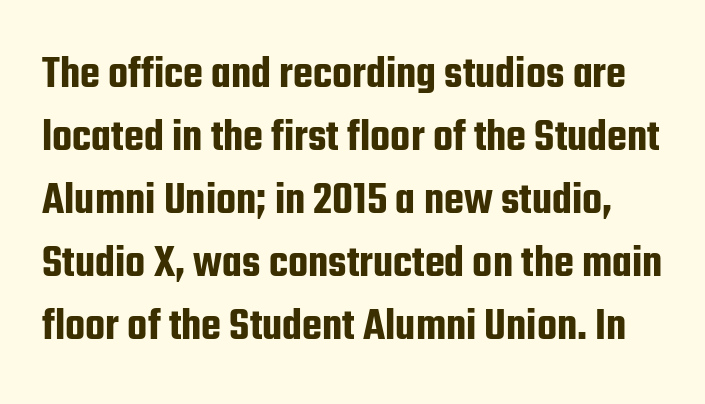
The image shows 46 px condensed sans-serif type, upright; set normal line spacing (1.37x), normal letter spacing, not underlined; low stroke contrast and a medium x-height.
